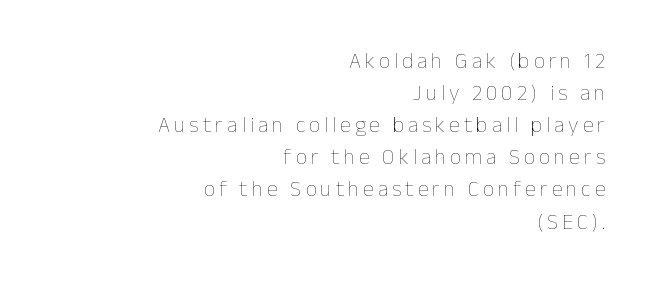
Q: Is the text bold? A: No.
Q: Is the text italic (slanted)? A: No, it is upright.
Q: Is the text underlined? A: No.
Q: How is the paragraph aligned? A: Right-aligned.
Q: Is the spacing between lines tight, normal or loose? A: Normal.
